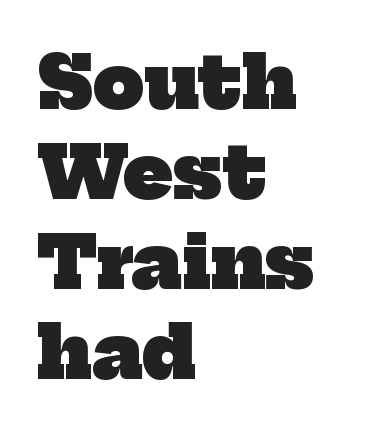
The image shows 72 px heavy serif type; set left-aligned, normal line spacing (1.25x), normal letter spacing, not underlined; low stroke contrast and a medium x-height.
